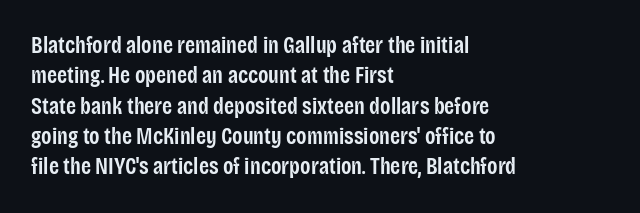
The image shows 23 px text type, upright; set left-aligned, normal line spacing (1.32x), normal letter spacing, not underlined.
